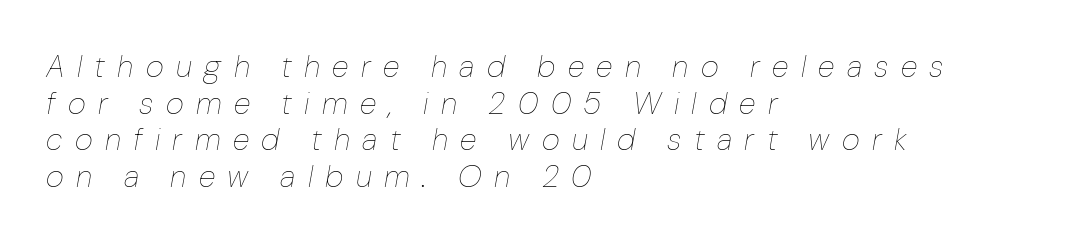
Q: Is the text bold? A: No.
Q: Is the text italic (slanted)? A: Yes, it leans right by about 10 degrees.
Q: Is the text underlined? A: No.
Q: How is the paragraph aligned? A: Left-aligned.
Q: Is the spacing between letters normal or unusually wide? A: Unusually wide.
Q: Width (condensed, normal, or wide)? A: Normal.
Q: Stroke contrast? A: Low.
Q: x-height? A: Medium.
Q: Monospaced? A: No.
